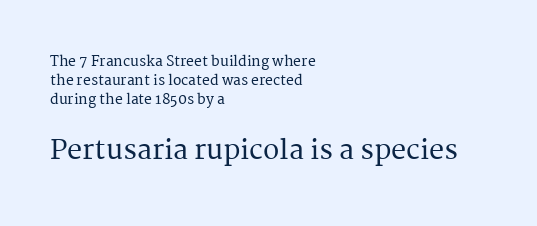
The image shows 27 px text type, upright; set left-aligned, normal line spacing (1.35x), normal letter spacing, not underlined; the second (bottom) block is 1.93x larger.
